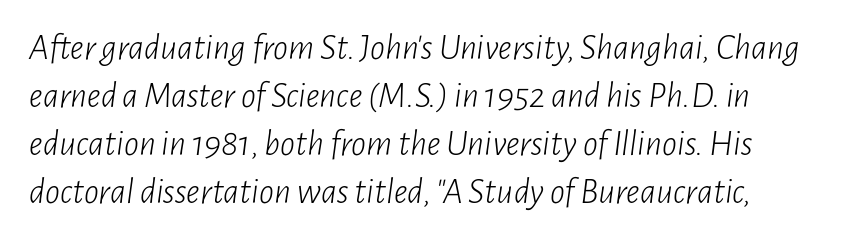
The image shows 37 px light, condensed type, italic (leaning right); set normal line spacing (1.3x), normal letter spacing, not underlined; low stroke contrast and a medium x-height.
